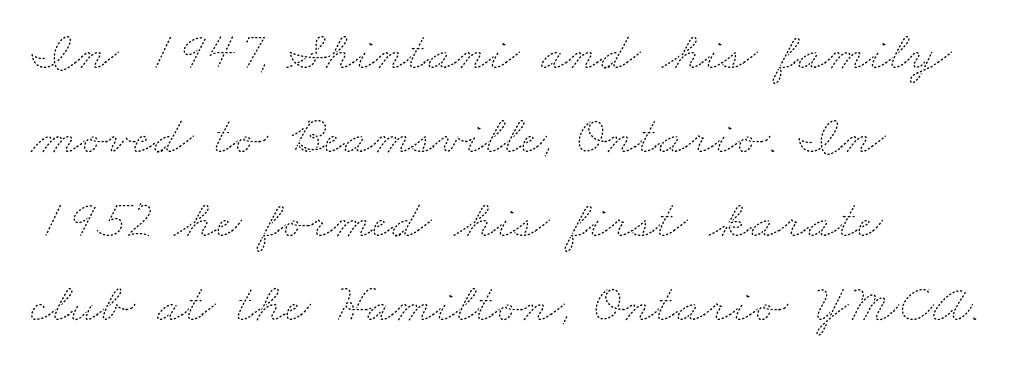
The line-height multiplier appears to be the usual default. Words float on clear page, feet unadorned. Does extra space separate the letters? No, they use regular spacing. Caption: multi-line text, flush left, ragged right. These lines are rendered in a variable-pitch font. The letterforms sit at book weight or below.
